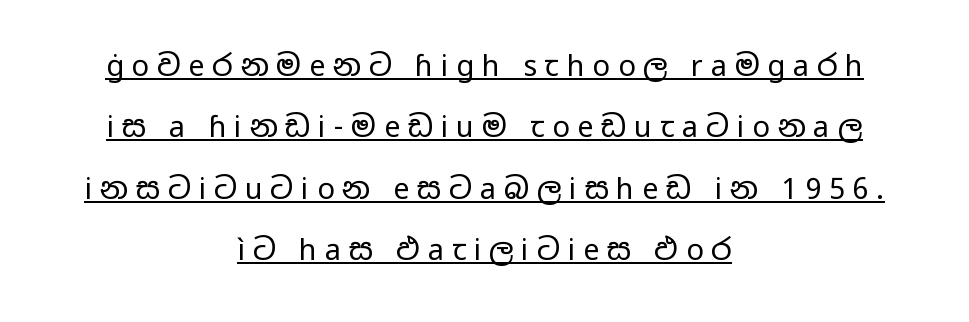
The image shows 29 px regular-weight, wide sans-serif type, upright; set centered, loose line spacing (2.12x), unusually wide letter spacing (+0.27 em), underlined; low stroke contrast and a medium x-height.
